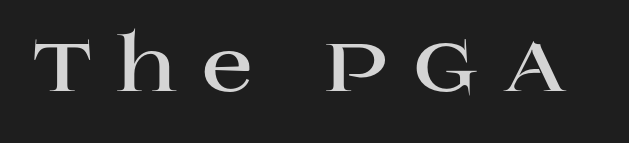
{"serif": "yes", "italic": "no", "bold": "yes", "weight": "bold", "width": "wide", "stroke_contrast": "high", "x_height": "large", "monospaced": "no", "underline": "no", "letter_spacing": "wide", "letter_spacing_em": 0.3, "glyph_px": 78}
